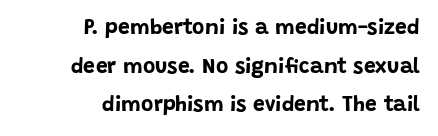
The image shows 21 px bold type, upright; set right-aligned, line spacing 1.84x, normal letter spacing, not underlined.
